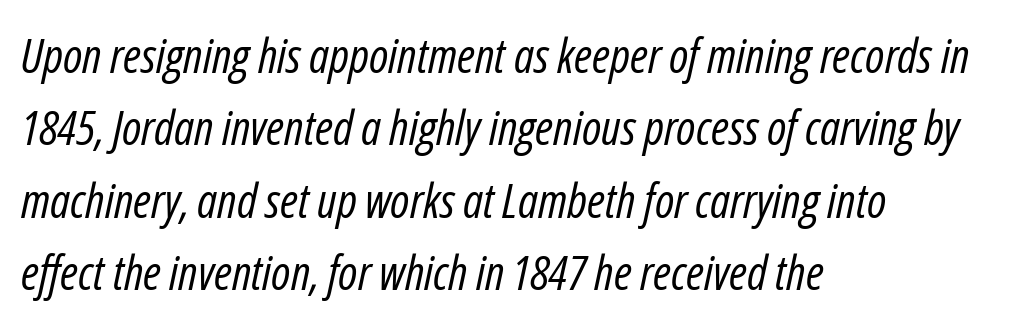
{"italic": "yes", "lean": "right", "slant_degrees": 12, "bold": "no", "weight": "regular", "width": "condensed", "stroke_contrast": "low", "x_height": "medium", "monospaced": "no", "underline": "no", "align": "left", "line_spacing": "normal", "line_spacing_ratio": 1.51, "letter_spacing": "normal", "letter_spacing_em": 0.0, "glyph_px": 48}
